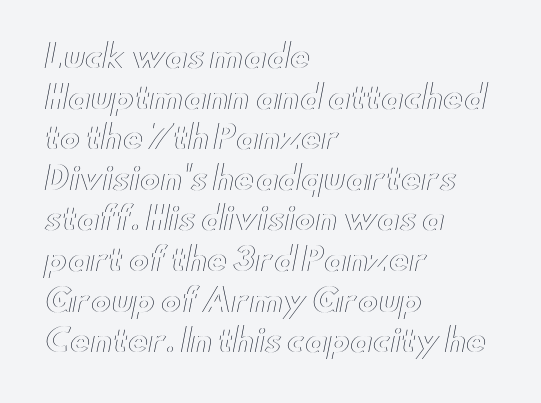
The paragraph has a hard left edge and a soft right edge. Tracking here is standard; glyphs follow each other at the usual distance. Unmarked baselines from the first word to the last.
